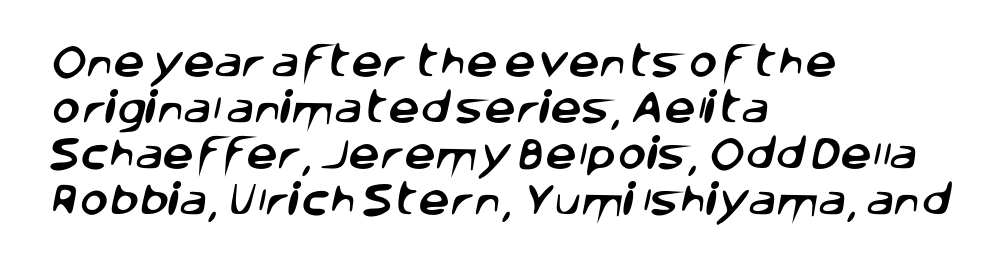
Here the designer chose a conventional face with non-uniform glyph widths. Quick note: interline space is typical. These lines keep a tight, regular rhythm from letter to letter. Letterform terminals end flat and unadorned throughout the passage.
